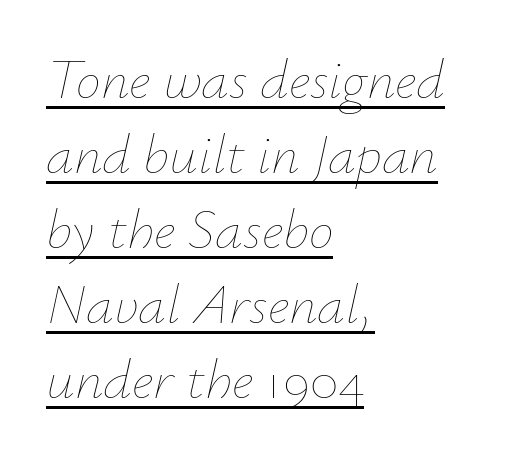
{"italic": "yes", "lean": "right", "slant_degrees": 12, "bold": "no", "weight": "thin", "width": "normal", "stroke_contrast": "low", "x_height": "small", "monospaced": "no", "underline": "yes", "align": "left", "line_spacing": "normal", "line_spacing_ratio": 1.34, "letter_spacing": "normal", "letter_spacing_em": 0.0, "glyph_px": 56}
